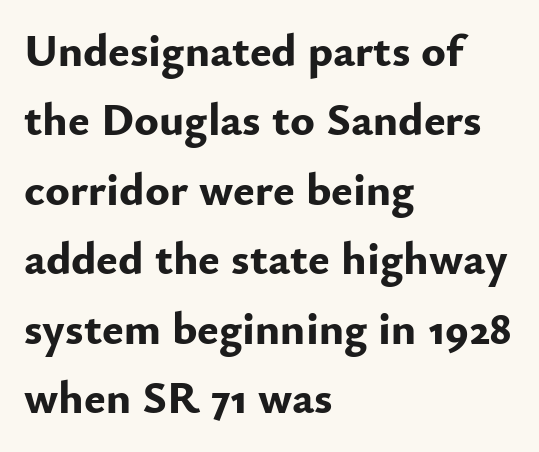
Q: Is the text bold? A: Yes.
Q: Is the text italic (slanted)? A: No, it is upright.
Q: Is the typeface a serif or a sans-serif typeface? A: Sans-serif.
Q: Is the text underlined? A: No.
Q: How is the paragraph aligned? A: Left-aligned.
Q: Is the spacing between letters normal or unusually wide? A: Normal.
Q: Is the spacing between lines tight, normal or loose? A: Normal.
Q: Width (condensed, normal, or wide)? A: Normal.
Q: Stroke contrast? A: Low.
Q: x-height? A: Small.
Q: Monospaced? A: No.
